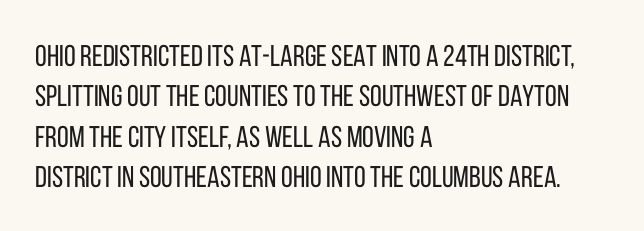
{"serif": "no", "italic": "no", "bold": "no", "weight": "regular", "width": "condensed", "stroke_contrast": "low", "x_height": "large", "monospaced": "no", "underline": "no", "align": "left", "line_spacing": "normal", "line_spacing_ratio": 1.35, "letter_spacing": "normal", "letter_spacing_em": 0.0, "glyph_px": 30}
